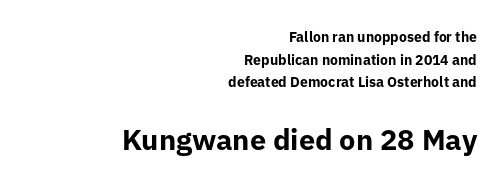
Tracking value appears to be zero — textbook default spacing. Bold? Absolutely — the strokes are thick and heavy. Glance below the letters and you will spot only blank space. Posture: upright roman. Spacing verdict: proportional, widths tailored to each character.
